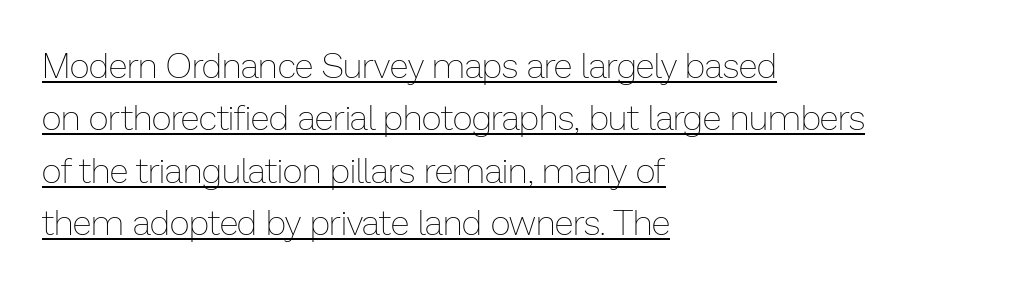
The image shows 35 px thin type, upright; set left-aligned, normal line spacing (1.5x), normal letter spacing, underlined; low stroke contrast and a medium x-height.
